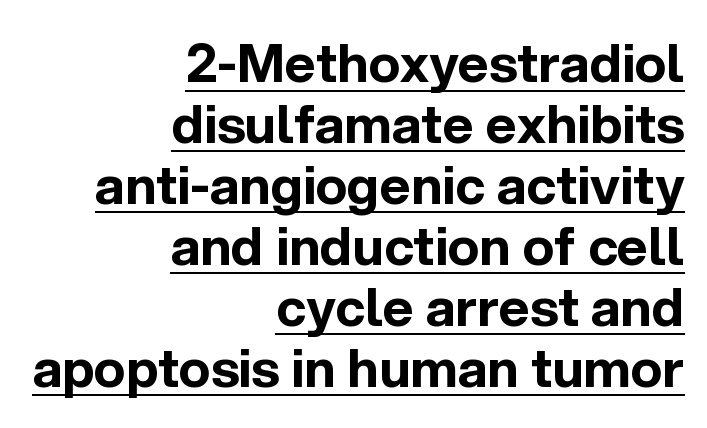
Q: Is the text bold? A: Yes.
Q: Is the text italic (slanted)? A: No, it is upright.
Q: Is the typeface a serif or a sans-serif typeface? A: Sans-serif.
Q: Is the text underlined? A: Yes.
Q: How is the paragraph aligned? A: Right-aligned.
Q: Is the spacing between letters normal or unusually wide? A: Normal.
Q: Is the spacing between lines tight, normal or loose? A: Tight.
Q: Width (condensed, normal, or wide)? A: Normal.
Q: x-height? A: Medium.
Q: Monospaced? A: No.
